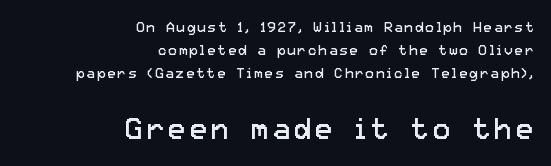
The image shows 29 px regular-weight sans-serif type, upright; set right-aligned, normal line spacing (1.63x), not underlined; the second (bottom) block is 2.07x larger; low stroke contrast and a medium x-height.
